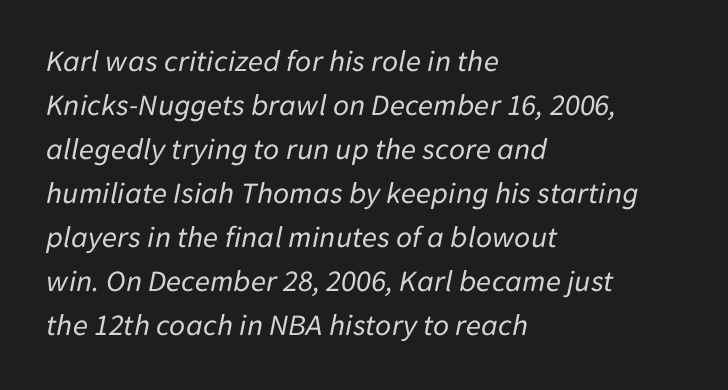
Looking at the ascenders, they clearly lean. Stems here are at most as thick as an everyday book face. If you drew a ruler down the left edge, every line would touch it. Students, observe: this is what conventionally led text looks like.
